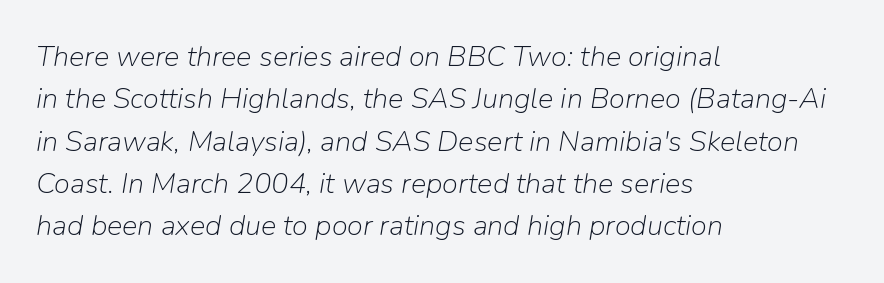
{"italic": "yes", "lean": "right", "slant_degrees": 9, "bold": "no", "weight": "light", "width": "normal", "stroke_contrast": "low", "x_height": "medium", "monospaced": "no", "underline": "no", "align": "left", "line_spacing": "normal", "line_spacing_ratio": 1.46, "letter_spacing": "normal", "letter_spacing_em": 0.0, "glyph_px": 29}
